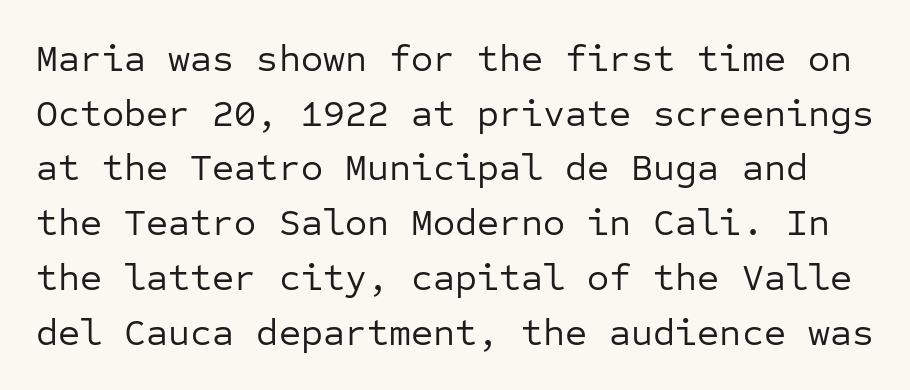
Q: Is the text bold? A: No.
Q: Is the text italic (slanted)? A: No, it is upright.
Q: Is the typeface a serif or a sans-serif typeface? A: Sans-serif.
Q: Is the text underlined? A: No.
Q: Is the spacing between letters normal or unusually wide? A: Normal.
Q: Is the spacing between lines tight, normal or loose? A: Normal.
Q: Width (condensed, normal, or wide)? A: Normal.
Q: Stroke contrast? A: Low.
Q: x-height? A: Medium.
Q: Monospaced? A: Yes.
